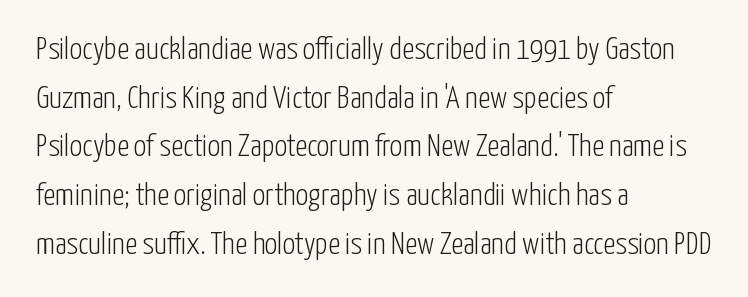
Q: Is the text bold? A: No.
Q: Is the text italic (slanted)? A: No, it is upright.
Q: Is the typeface a serif or a sans-serif typeface? A: Sans-serif.
Q: Is the text underlined? A: No.
Q: How is the paragraph aligned? A: Left-aligned.
Q: Is the spacing between letters normal or unusually wide? A: Normal.
Q: Is the spacing between lines tight, normal or loose? A: Normal.
Q: Width (condensed, normal, or wide)? A: Condensed.
Q: Stroke contrast? A: Low.
Q: x-height? A: Medium.
Q: Monospaced? A: No.
